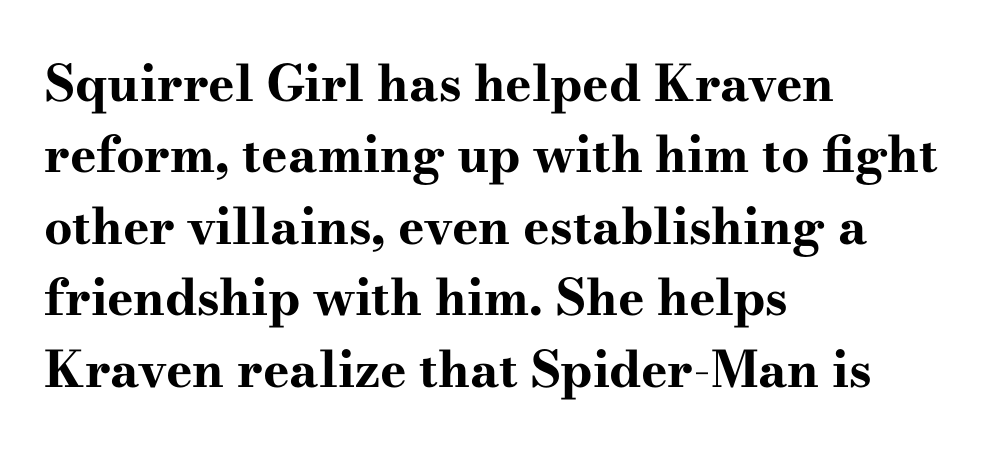
{"serif": "yes", "italic": "no", "bold": "yes", "weight": "bold", "width": "wide", "stroke_contrast": "high", "x_height": "small", "monospaced": "no", "underline": "no", "align": "left", "line_spacing": "normal", "line_spacing_ratio": 1.43, "letter_spacing": "normal", "letter_spacing_em": 0.0, "glyph_px": 50}
